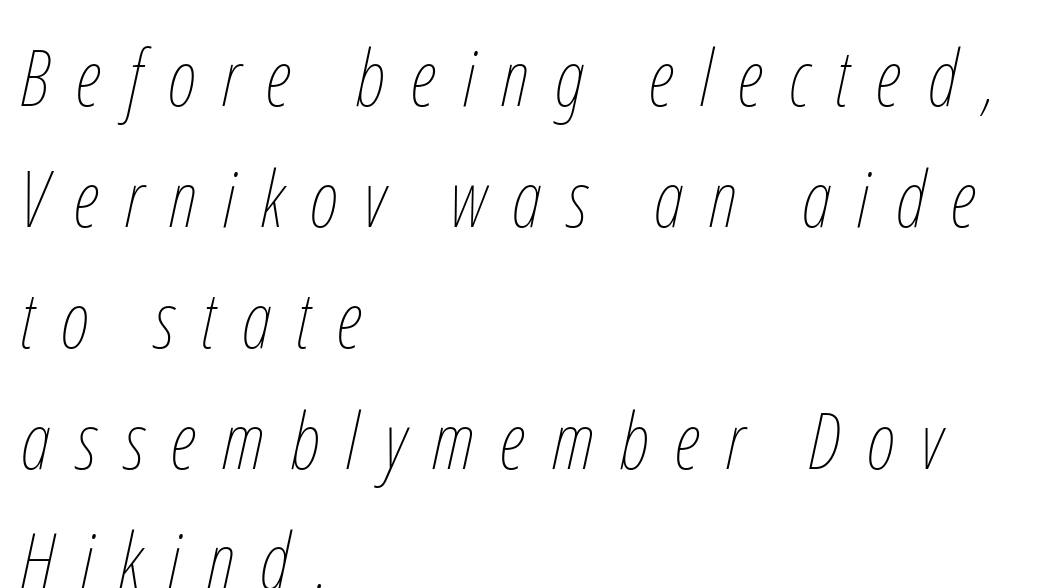
The image shows 79 px thin, condensed type, italic (leaning right); set left-aligned, normal line spacing (1.53x), unusually wide letter spacing (+0.33 em), not underlined; low stroke contrast and a medium x-height.
